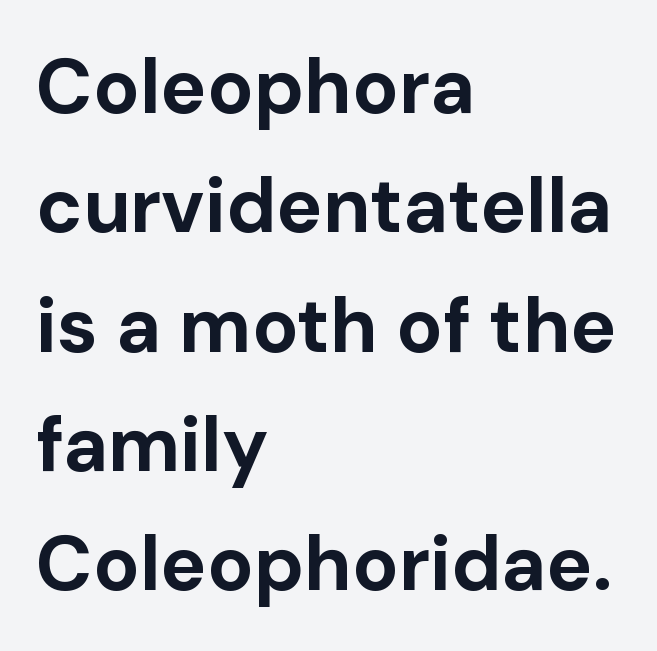
The image shows 77 px bold sans-serif type, upright; set left-aligned, normal line spacing (1.55x), normal letter spacing, not underlined; low stroke contrast and a medium x-height.
